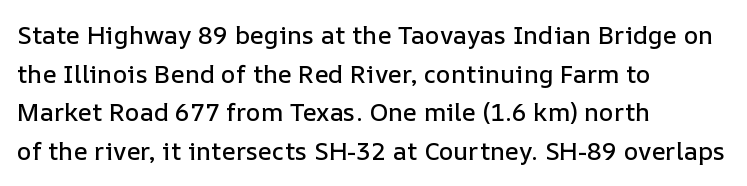
{"italic": "no", "underline": "no", "align": "left", "line_spacing": "normal", "line_spacing_ratio": 1.55, "letter_spacing": "normal", "letter_spacing_em": 0.0, "glyph_px": 25}
